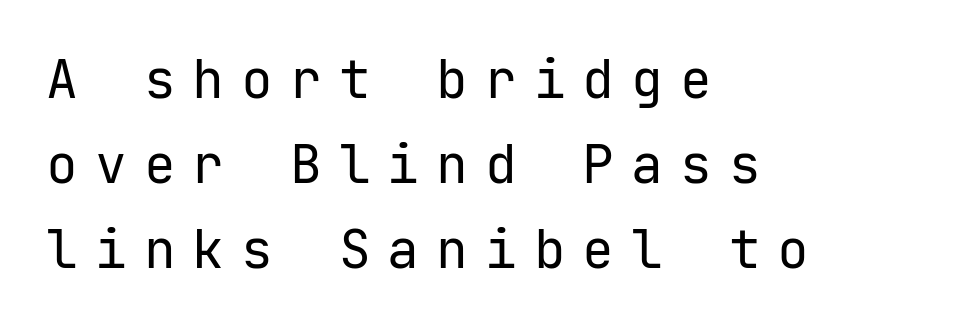
{"serif": "no", "italic": "no", "bold": "no", "weight": "regular", "width": "normal", "stroke_contrast": "low", "x_height": "medium", "monospaced": "yes", "underline": "no", "align": "left", "line_spacing": "normal", "line_spacing_ratio": 1.6, "letter_spacing": "wide", "letter_spacing_em": 0.32, "glyph_px": 53}
